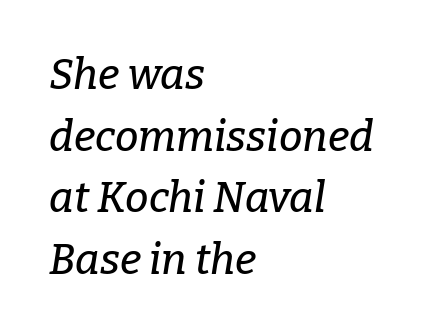
Quick note: italic. The passage shown has conventional tracking throughout. Quick note: interline space is typical. The letters advance in unequal steps, a hallmark of proportional type. Alignment: flush left.
